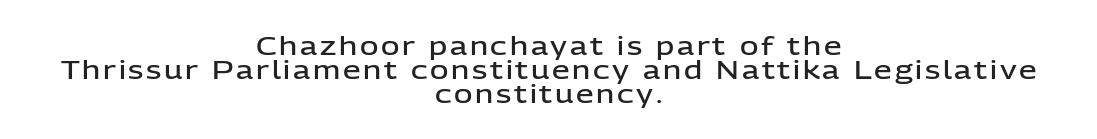
Q: Is the text bold? A: Semi-bold.
Q: Is the text italic (slanted)? A: No, it is upright.
Q: Is the text underlined? A: No.
Q: How is the paragraph aligned? A: Centered.
Q: Is the spacing between lines tight, normal or loose? A: Tight.
